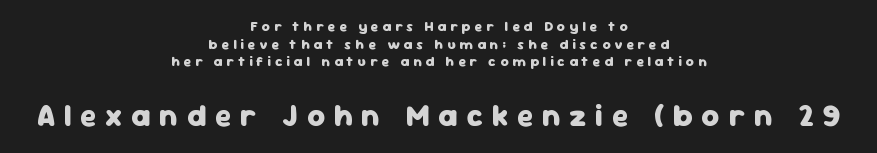
The image shows 31 px heavy sans-serif type, upright; set centered, normal line spacing (1.26x), unusually wide letter spacing (+0.28 em), not underlined; the second (bottom) block is 2.21x larger; low stroke contrast and a medium x-height.
